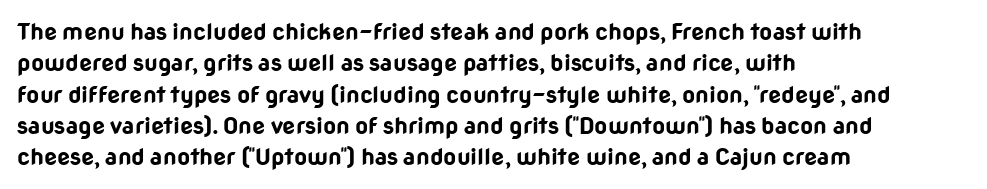
If you drew a line through each stem, it would be perfectly vertical. The face used here has the dense, thick strokes of a bold. All the whitespace from short lines collects on the right. Observe the ordinary spacing: letters are neighbours, not strangers. Rule under the text: the space is simply empty.
